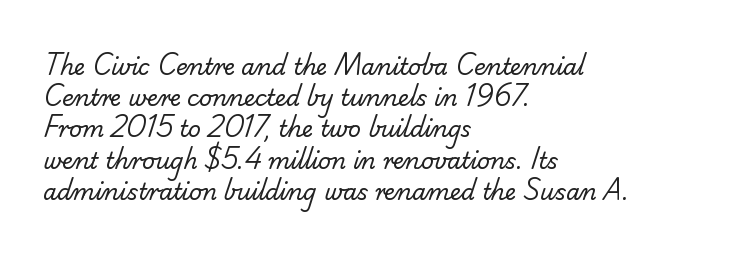
Q: Is the text bold? A: No.
Q: Is the text underlined? A: No.
Q: How is the paragraph aligned? A: Left-aligned.
Q: Is the spacing between letters normal or unusually wide? A: Normal.
Q: Is the spacing between lines tight, normal or loose? A: Normal.
